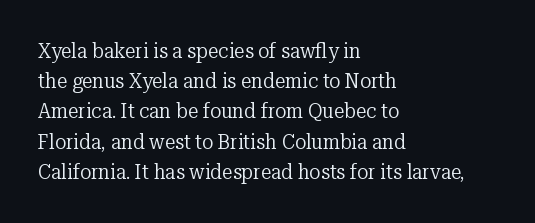
{"italic": "no", "bold": "no", "underline": "no", "align": "left", "line_spacing": "normal", "line_spacing_ratio": 1.44, "letter_spacing": "normal", "letter_spacing_em": 0.0, "glyph_px": 21}
